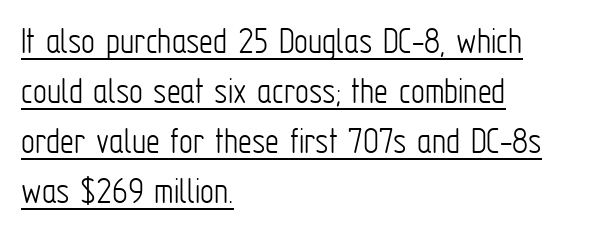
Q: Is the text bold? A: No.
Q: Is the text italic (slanted)? A: No, it is upright.
Q: Is the typeface a serif or a sans-serif typeface? A: Sans-serif.
Q: Is the text underlined? A: Yes.
Q: How is the paragraph aligned? A: Left-aligned.
Q: Is the spacing between letters normal or unusually wide? A: Normal.
Q: Is the spacing between lines tight, normal or loose? A: Normal.
Q: Width (condensed, normal, or wide)? A: Condensed.
Q: Stroke contrast? A: Low.
Q: x-height? A: Medium.
Q: Monospaced? A: No.
